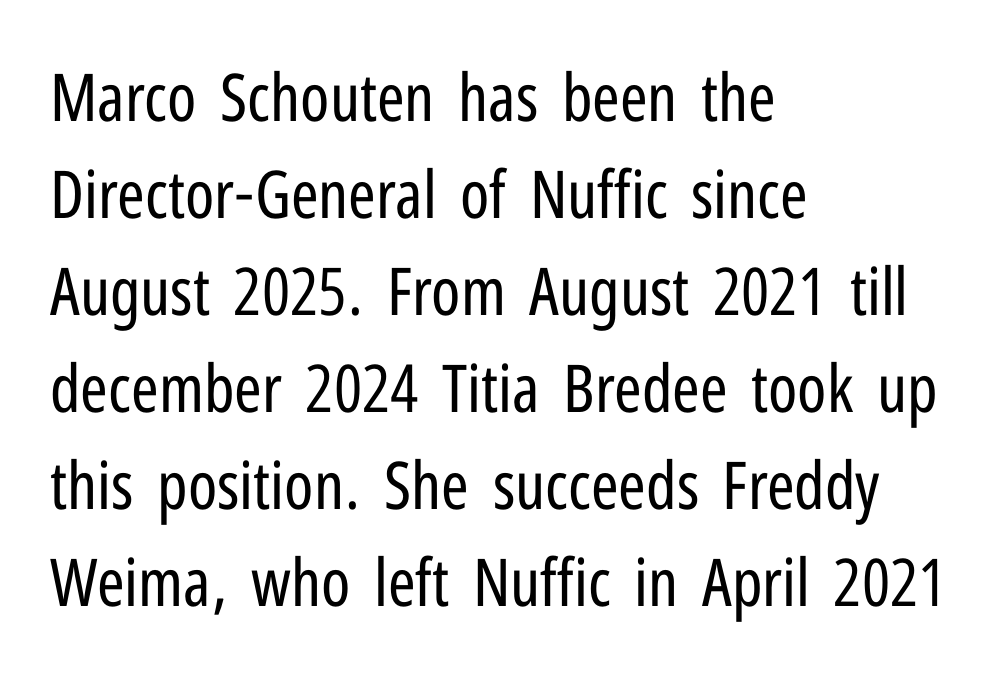
The image shows 66 px regular-weight, condensed sans-serif type, upright; set left-aligned, normal line spacing (1.47x), normal letter spacing, not underlined; low stroke contrast and a medium x-height.
